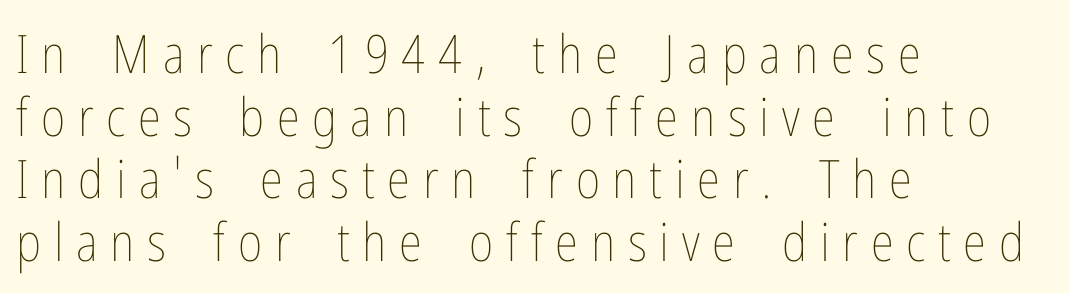
Q: Is the text bold? A: No.
Q: Is the text italic (slanted)? A: No, it is upright.
Q: Is the text underlined? A: No.
Q: How is the paragraph aligned? A: Left-aligned.
Q: Is the spacing between letters normal or unusually wide? A: Unusually wide.
Q: Width (condensed, normal, or wide)? A: Condensed.
Q: Stroke contrast? A: Low.
Q: x-height? A: Medium.
Q: Monospaced? A: No.
